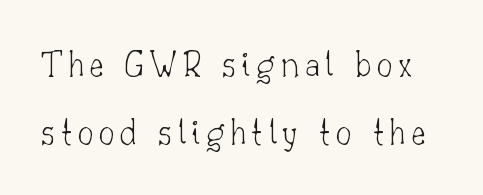
The typesetting does not lean heavy: it is not bold. The space beneath each line is pristine and unruled. Tall strokes in this sample are plumb rather than angled. The passage shown is typeset with a serif family. Spacing verdict: proportional, widths tailored to each character.
